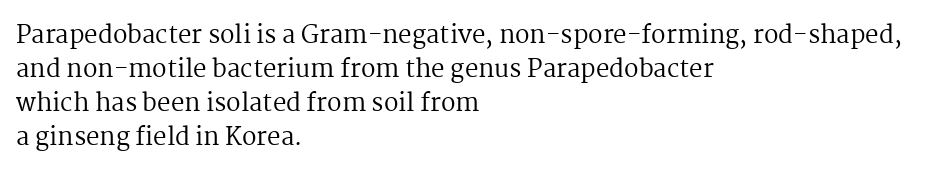
The image shows 24 px text type, upright; set left-aligned, normal line spacing (1.42x), normal letter spacing, not underlined.
